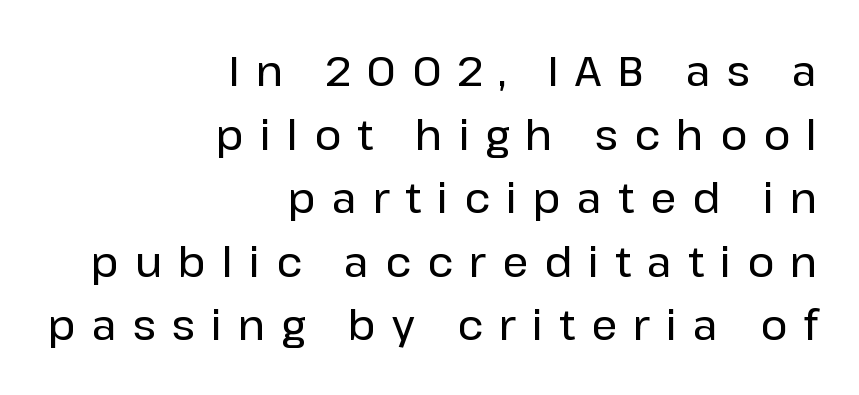
{"serif": "no", "italic": "no", "width": "normal", "stroke_contrast": "low", "x_height": "medium", "monospaced": "no", "underline": "no", "align": "right", "line_spacing": "normal", "line_spacing_ratio": 1.55, "letter_spacing": "wide", "letter_spacing_em": 0.39, "glyph_px": 41}
